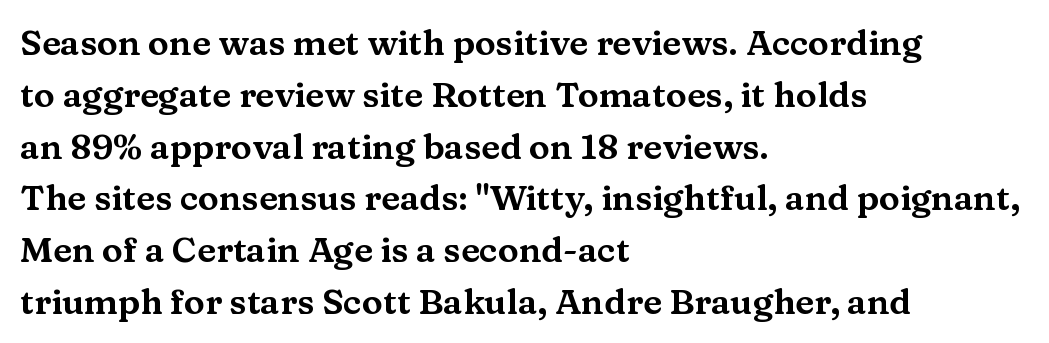
The image shows 35 px wide serif type, upright; set left-aligned, normal line spacing (1.48x), normal letter spacing, not underlined; medium stroke contrast and a medium x-height.
